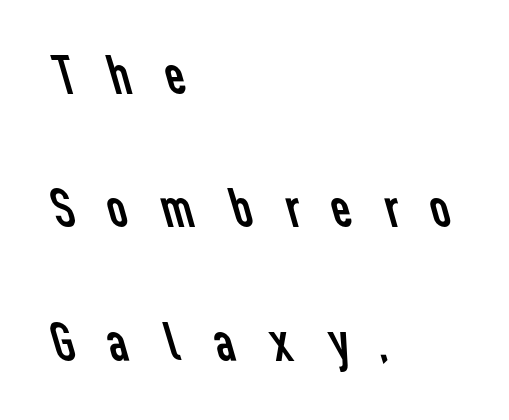
The image shows 56 px regular-weight sans-serif type; set left-aligned, loose line spacing (2.38x), unusually wide letter spacing (+0.5 em), not underlined; low stroke contrast and a medium x-height.
